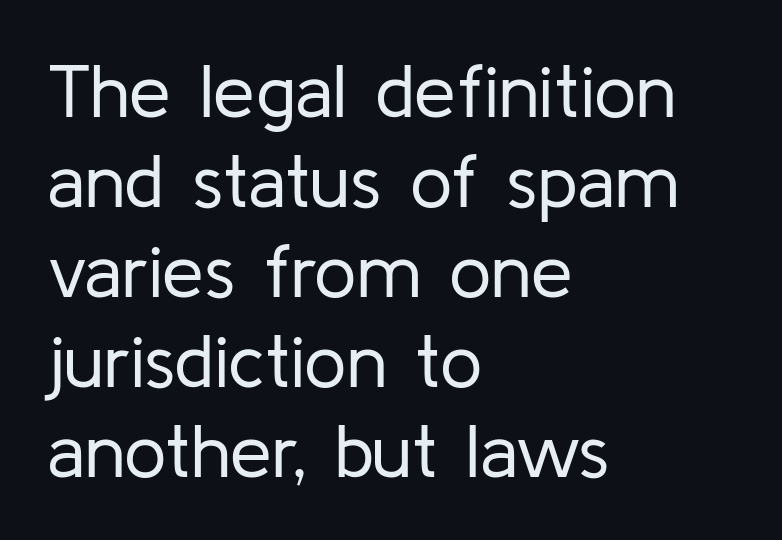
{"serif": "no", "italic": "no", "bold": "no", "weight": "regular", "width": "normal", "stroke_contrast": "low", "x_height": "medium", "monospaced": "no", "underline": "no", "align": "left", "line_spacing_ratio": 1.2, "letter_spacing": "normal", "letter_spacing_em": 0.0, "glyph_px": 75}
